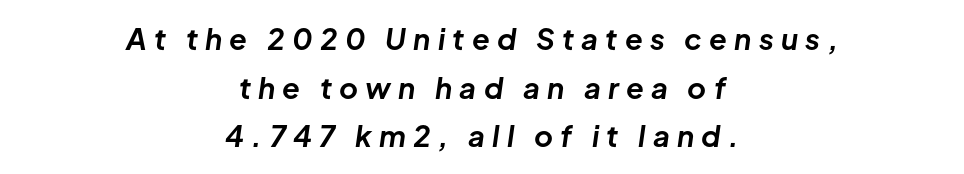
Q: Is the text bold? A: Yes.
Q: Is the text italic (slanted)? A: Yes, it leans right by about 8 degrees.
Q: Is the text underlined? A: No.
Q: How is the paragraph aligned? A: Centered.
Q: Is the spacing between letters normal or unusually wide? A: Unusually wide.
Q: Is the spacing between lines tight, normal or loose? A: Normal.
Q: Width (condensed, normal, or wide)? A: Normal.
Q: Stroke contrast? A: Low.
Q: x-height? A: Medium.
Q: Monospaced? A: No.
